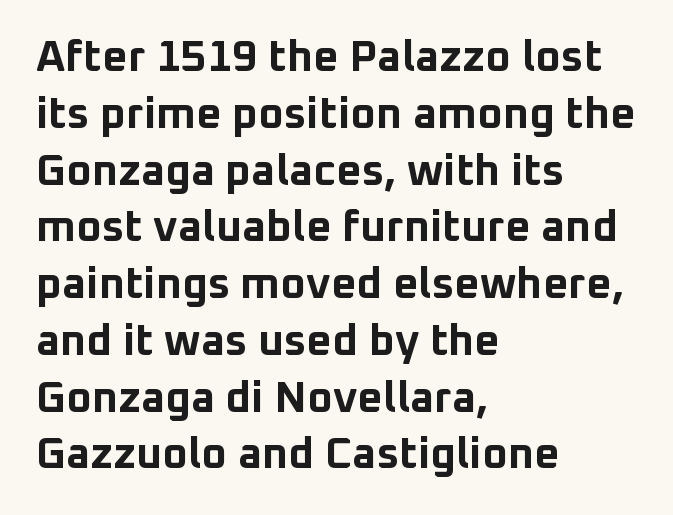
{"serif": "no", "italic": "no", "bold": "yes", "weight": "bold", "width": "normal", "stroke_contrast": "low", "x_height": "medium", "monospaced": "no", "underline": "no", "align": "left", "line_spacing": "normal", "line_spacing_ratio": 1.29, "letter_spacing": "normal", "letter_spacing_em": 0.0, "glyph_px": 44}
